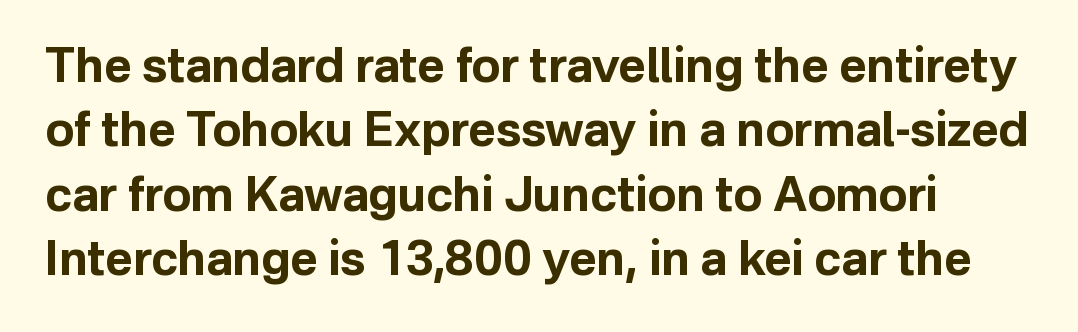
Q: Is the text bold? A: Yes.
Q: Is the text italic (slanted)? A: No, it is upright.
Q: Is the typeface a serif or a sans-serif typeface? A: Sans-serif.
Q: Is the text underlined? A: No.
Q: Is the spacing between letters normal or unusually wide? A: Normal.
Q: Is the spacing between lines tight, normal or loose? A: Normal.
Q: Width (condensed, normal, or wide)? A: Normal.
Q: Stroke contrast? A: Low.
Q: x-height? A: Medium.
Q: Monospaced? A: No.
